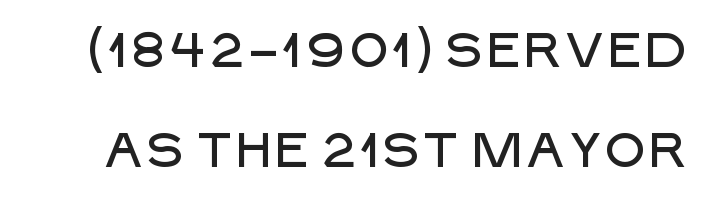
Q: Is the text italic (slanted)? A: No, it is upright.
Q: Is the typeface a serif or a sans-serif typeface? A: Sans-serif.
Q: Is the text underlined? A: No.
Q: Is the spacing between letters normal or unusually wide? A: Normal.
Q: Is the spacing between lines tight, normal or loose? A: Loose.
Q: Width (condensed, normal, or wide)? A: Normal.
Q: Stroke contrast? A: Low.
Q: x-height? A: Large.
Q: Monospaced? A: No.
